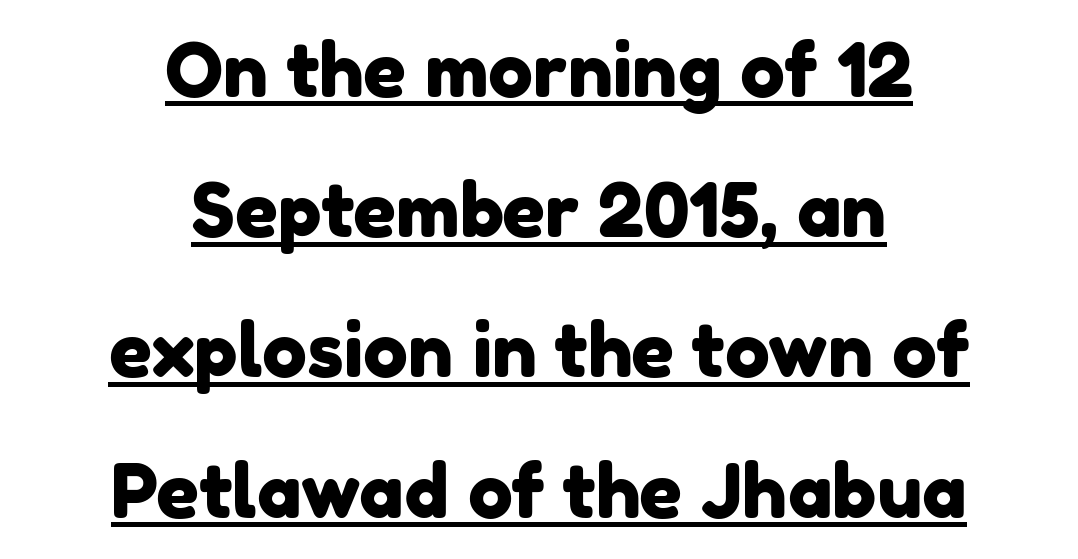
Q: Is the typeface a serif or a sans-serif typeface? A: Sans-serif.
Q: Is the text underlined? A: Yes.
Q: How is the paragraph aligned? A: Centered.
Q: Is the spacing between letters normal or unusually wide? A: Normal.
Q: Width (condensed, normal, or wide)? A: Normal.
Q: Stroke contrast? A: Low.
Q: x-height? A: Medium.
Q: Monospaced? A: No.
